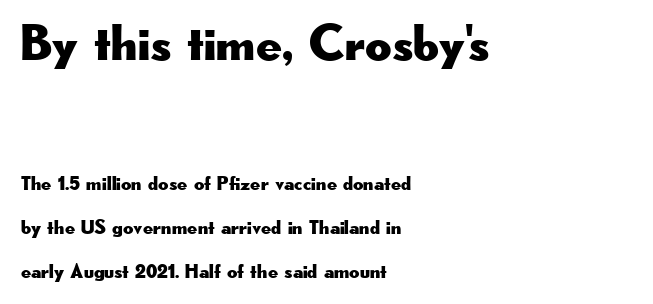
Size hierarchy here favors the leading block over the trailing one. Upright lettering throughout. Baseline-to-baseline distance is far greater than the letter height. The letters advance in unequal steps, a hallmark of proportional type. Examine the stroke ends and you'll find no serifs.
